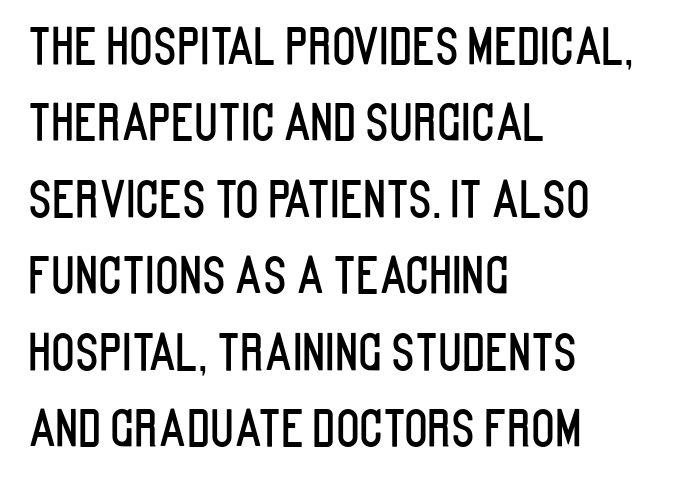
Q: Is the text italic (slanted)? A: No, it is upright.
Q: Is the typeface a serif or a sans-serif typeface? A: Sans-serif.
Q: Is the text underlined? A: No.
Q: How is the paragraph aligned? A: Left-aligned.
Q: Is the spacing between letters normal or unusually wide? A: Normal.
Q: Is the spacing between lines tight, normal or loose? A: Normal.
Q: Width (condensed, normal, or wide)? A: Condensed.
Q: Stroke contrast? A: Low.
Q: x-height? A: Large.
Q: Monospaced? A: No.
